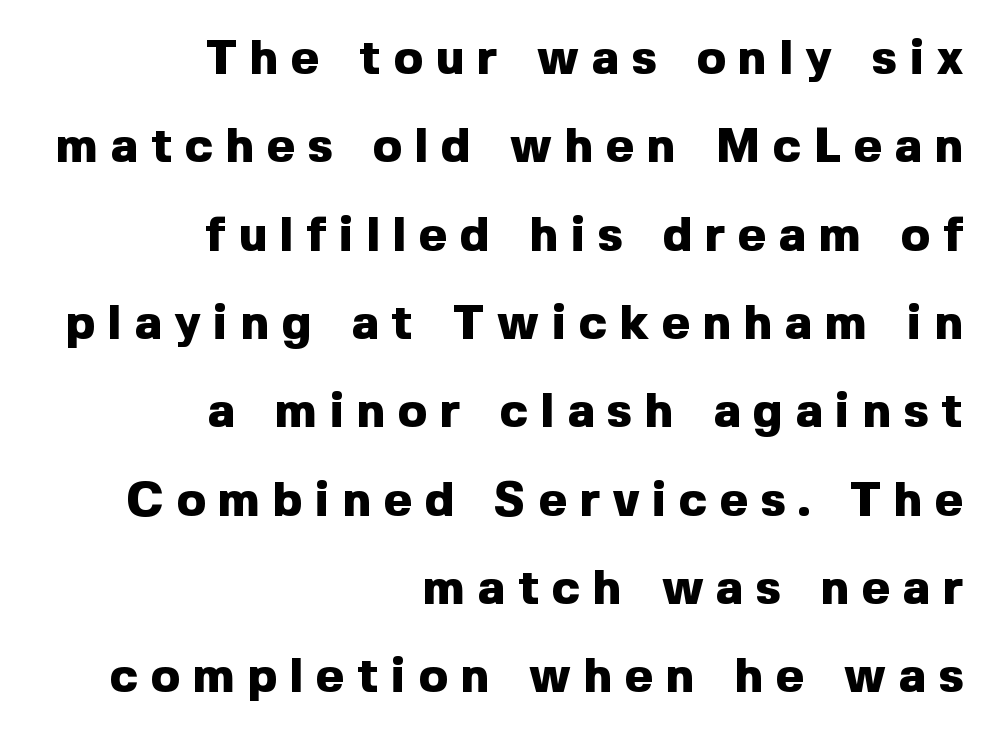
The characters display no serif detailing; their extremities are plain. Notice how the passage keeps a crisp vertical edge on the right only. Here the glyphs are tracked loosely, breaking word shapes into spaced letters. Ordinary non-slanted type is in use. What weight is shown? A full bold with thick strokes.
